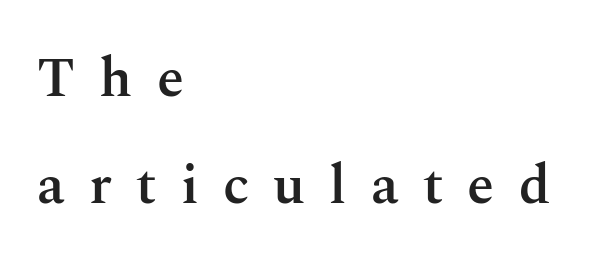
{"serif": "yes", "italic": "no", "bold": "semi", "weight": "semibold", "width": "normal", "stroke_contrast": "medium", "x_height": "medium", "monospaced": "no", "underline": "no", "align": "left", "line_spacing": "loose", "line_spacing_ratio": 1.95, "letter_spacing": "wide", "letter_spacing_em": 0.44, "glyph_px": 55}
